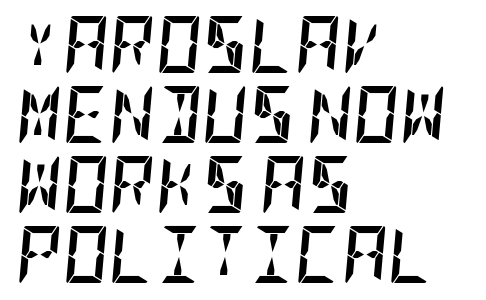
Q: Is the text bold? A: Yes.
Q: Is the text italic (slanted)? A: Yes, it leans right by about 5 degrees.
Q: Is the text underlined? A: No.
Q: How is the paragraph aligned? A: Left-aligned.
Q: Is the spacing between letters normal or unusually wide? A: Normal.
Q: Width (condensed, normal, or wide)? A: Condensed.
Q: Stroke contrast? A: Low.
Q: x-height? A: Large.
